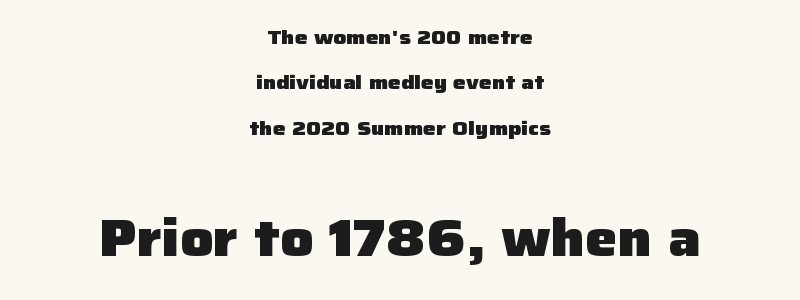
Whoever set this made the second block the dominant, larger element. I'd call this a sans setting — the letters go barefoot. These words are printed bold, with thick strokes throughout. This rendering features lettering with no underline.
